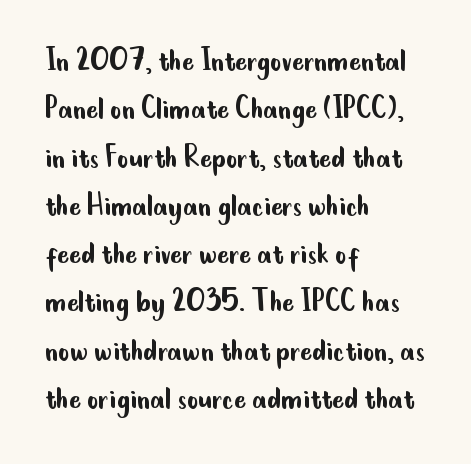
Q: Is the text bold? A: No.
Q: Is the text italic (slanted)? A: No, it is upright.
Q: Is the typeface a serif or a sans-serif typeface? A: Sans-serif.
Q: Is the text underlined? A: No.
Q: How is the paragraph aligned? A: Left-aligned.
Q: Is the spacing between letters normal or unusually wide? A: Normal.
Q: Is the spacing between lines tight, normal or loose? A: Normal.
Q: Width (condensed, normal, or wide)? A: Condensed.
Q: Stroke contrast? A: Low.
Q: x-height? A: Small.
Q: Monospaced? A: No.
